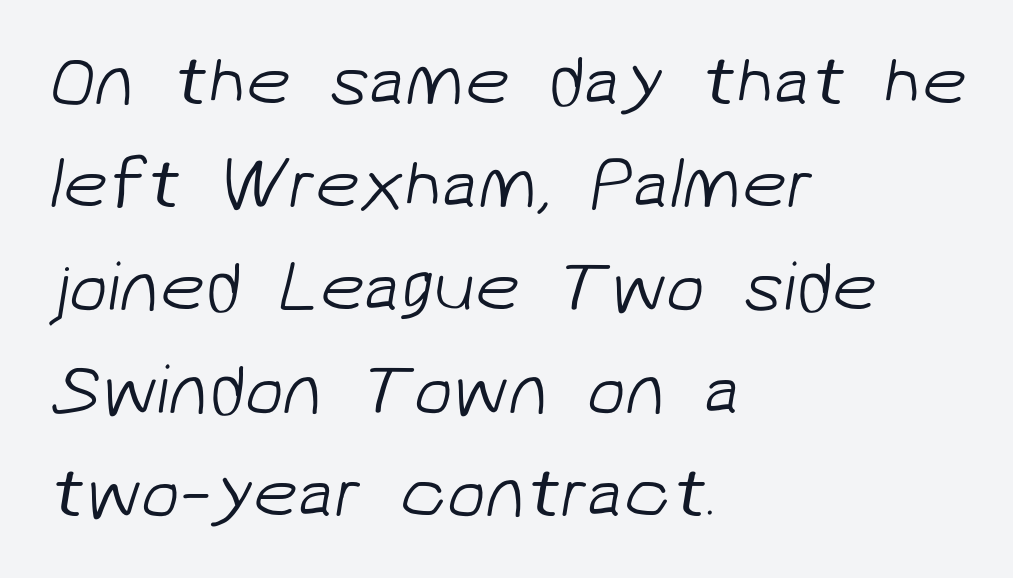
The image shows 71 px light sans-serif type; set left-aligned, normal line spacing (1.45x), normal letter spacing, not underlined; low stroke contrast and a medium x-height.
